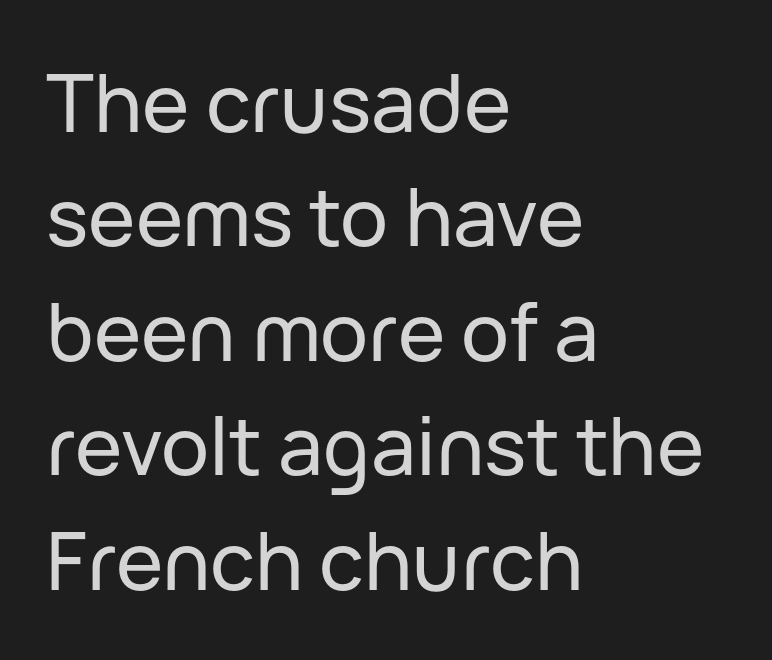
{"serif": "no", "italic": "no", "width": "normal", "stroke_contrast": "low", "x_height": "medium", "monospaced": "no", "underline": "no", "align": "left", "line_spacing": "normal", "line_spacing_ratio": 1.43, "letter_spacing": "normal", "letter_spacing_em": 0.0, "glyph_px": 80}
